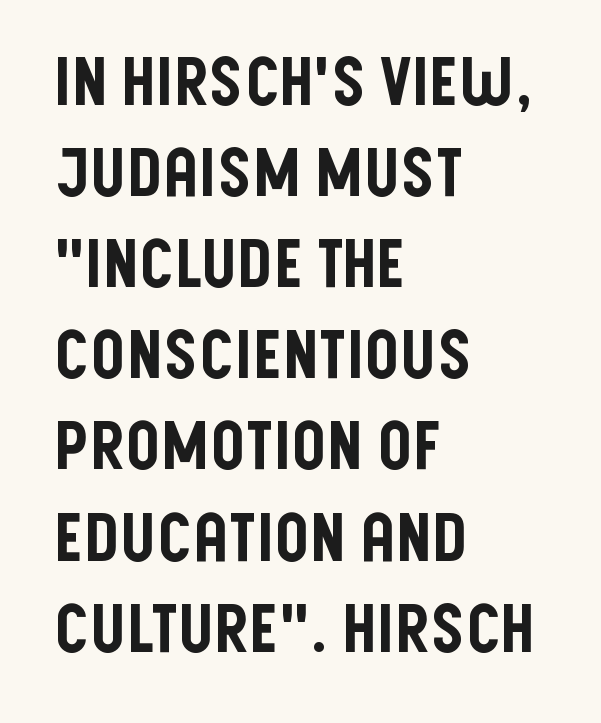
Q: Is the text italic (slanted)? A: No, it is upright.
Q: Is the typeface a serif or a sans-serif typeface? A: Sans-serif.
Q: Is the text underlined? A: No.
Q: How is the paragraph aligned? A: Left-aligned.
Q: Is the spacing between letters normal or unusually wide? A: Normal.
Q: Is the spacing between lines tight, normal or loose? A: Normal.
Q: Width (condensed, normal, or wide)? A: Condensed.
Q: Stroke contrast? A: Low.
Q: x-height? A: Large.
Q: Monospaced? A: No.
